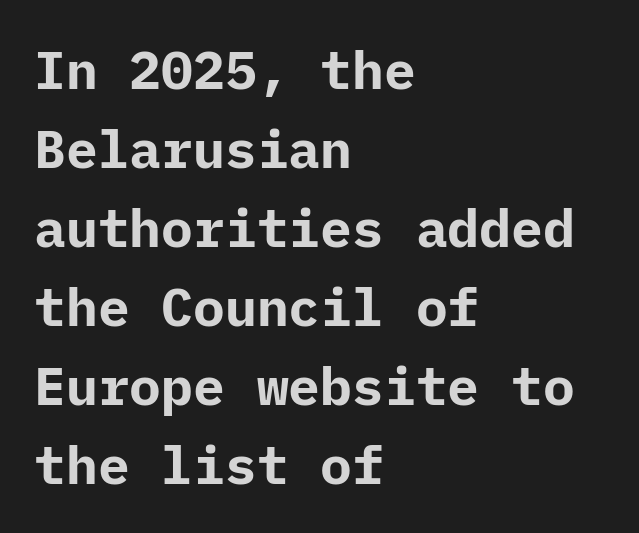
Q: Is the text bold? A: Yes.
Q: Is the text italic (slanted)? A: No, it is upright.
Q: Is the typeface a serif or a sans-serif typeface? A: Sans-serif.
Q: Is the text underlined? A: No.
Q: How is the paragraph aligned? A: Left-aligned.
Q: Is the spacing between letters normal or unusually wide? A: Normal.
Q: Is the spacing between lines tight, normal or loose? A: Normal.
Q: Width (condensed, normal, or wide)? A: Normal.
Q: Stroke contrast? A: Low.
Q: x-height? A: Medium.
